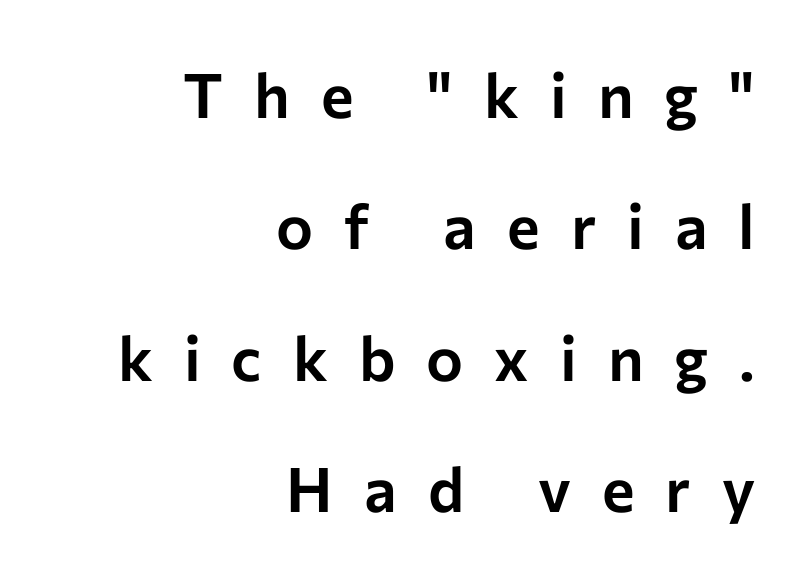
Q: Is the text italic (slanted)? A: No, it is upright.
Q: Is the typeface a serif or a sans-serif typeface? A: Sans-serif.
Q: Is the text underlined? A: No.
Q: How is the paragraph aligned? A: Right-aligned.
Q: Is the spacing between letters normal or unusually wide? A: Unusually wide.
Q: Is the spacing between lines tight, normal or loose? A: Loose.
Q: Width (condensed, normal, or wide)? A: Normal.
Q: Stroke contrast? A: Low.
Q: x-height? A: Medium.
Q: Monospaced? A: No.
